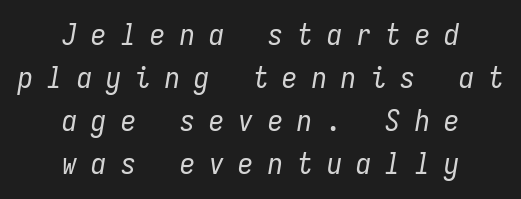
Q: Is the text bold? A: No.
Q: Is the text italic (slanted)? A: Yes, it leans right by about 9 degrees.
Q: Is the text underlined? A: No.
Q: How is the paragraph aligned? A: Centered.
Q: Is the spacing between letters normal or unusually wide? A: Unusually wide.
Q: Is the spacing between lines tight, normal or loose? A: Normal.
Q: Width (condensed, normal, or wide)? A: Condensed.
Q: Stroke contrast? A: Low.
Q: x-height? A: Medium.
Q: Monospaced? A: Yes.
